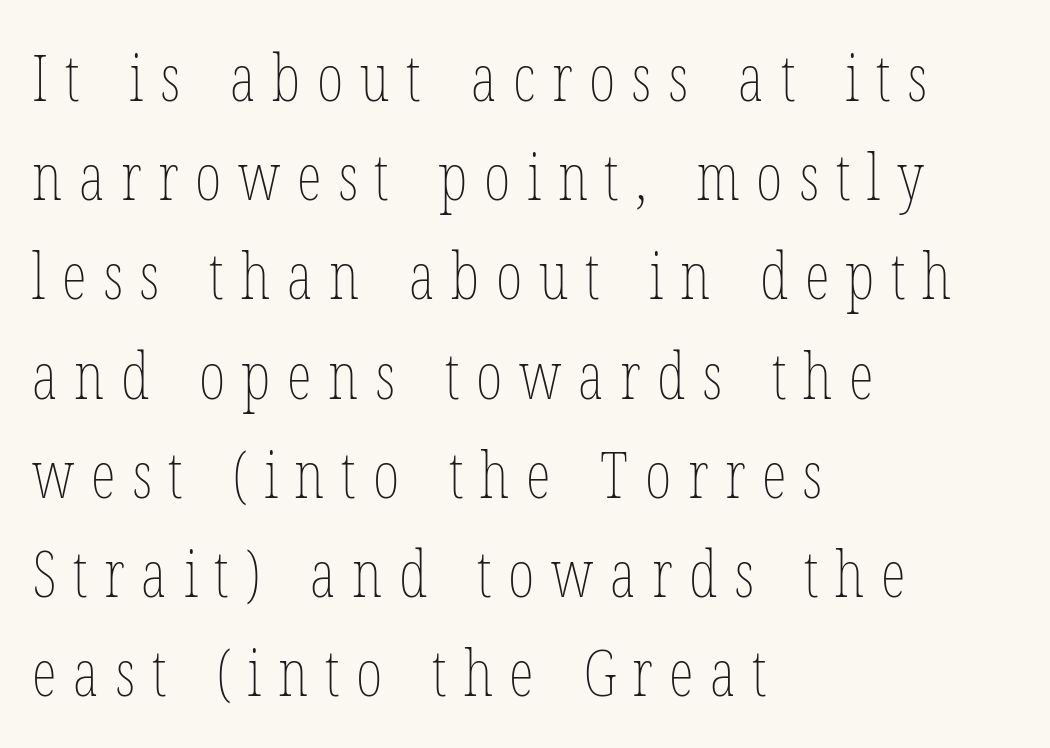
The image shows 64 px thin, condensed type, upright; set left-aligned, normal line spacing (1.55x), unusually wide letter spacing (+0.26 em), not underlined; low stroke contrast and a medium x-height.
